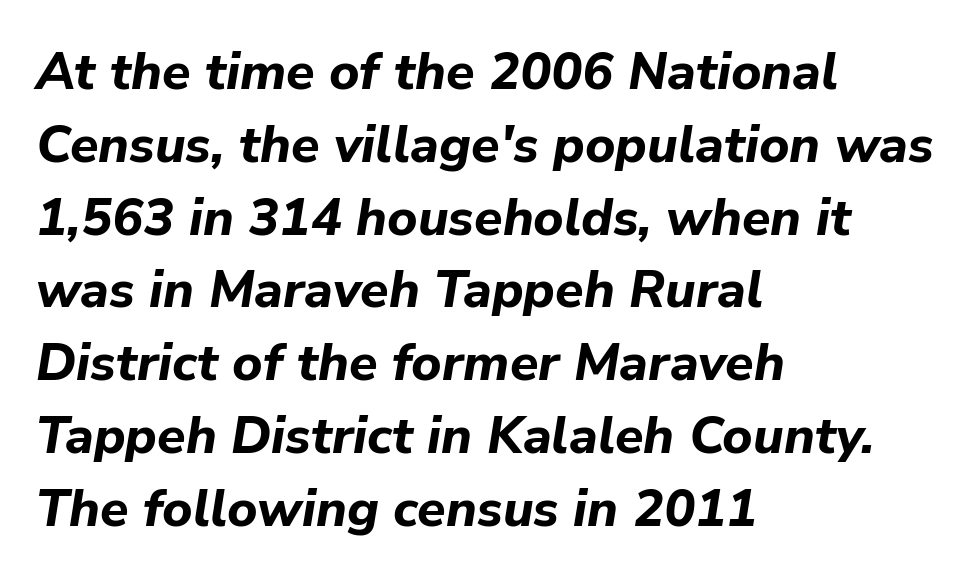
{"italic": "yes", "lean": "right", "slant_degrees": 9, "bold": "yes", "weight": "bold", "width": "normal", "stroke_contrast": "low", "x_height": "medium", "monospaced": "no", "underline": "no", "align": "left", "line_spacing": "normal", "line_spacing_ratio": 1.4, "letter_spacing": "normal", "letter_spacing_em": 0.0, "glyph_px": 52}
